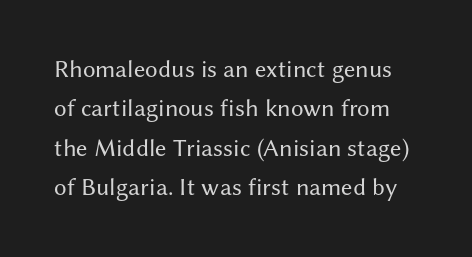
Observe the ordinary spacing: letters are neighbours, not strangers. Unlike italic type, these characters show no tilt at all. Words float on clear page, feet unadorned. Regular leading. Weight: regular or lighter.
